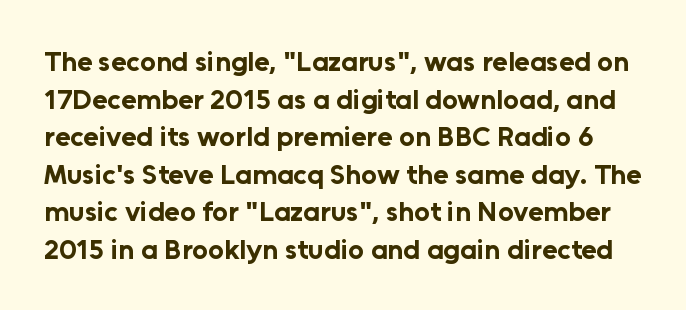
{"serif": "no", "italic": "no", "bold": "yes", "weight": "bold", "width": "normal", "stroke_contrast": "low", "x_height": "medium", "monospaced": "no", "underline": "no", "line_spacing": "normal", "line_spacing_ratio": 1.34, "letter_spacing": "normal", "letter_spacing_em": 0.0, "glyph_px": 28}
